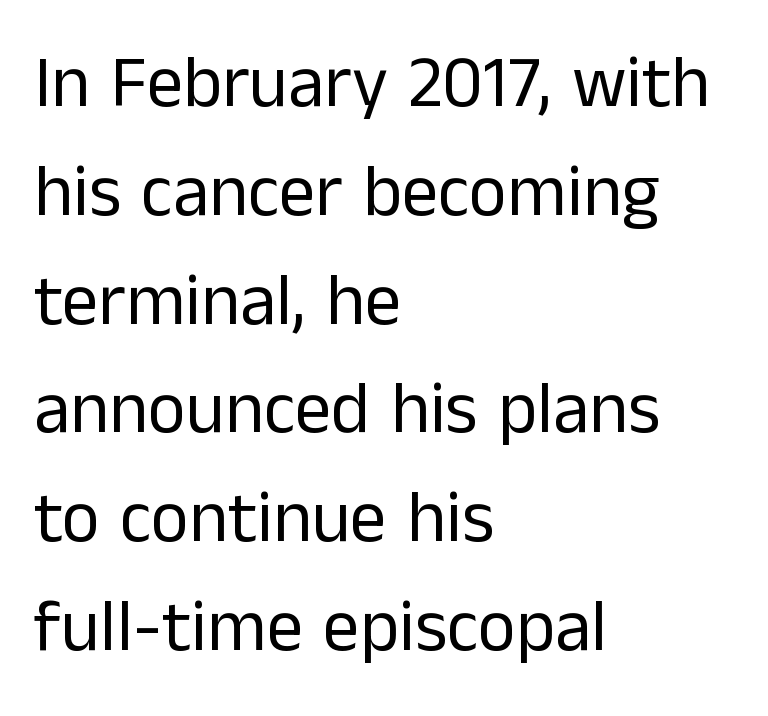
Baseline-to-baseline distance is the conventional proportion of letter height. Each letter keeps its own natural width here, so spacing adapts to shape. Do the letters lean? They stand straight. The font is comparable to plain body text, perhaps lighter. The text block is weighted toward the left margin, trailing off unevenly rightward. Each letter's strokes conclude bluntly, with no projecting serifs.
